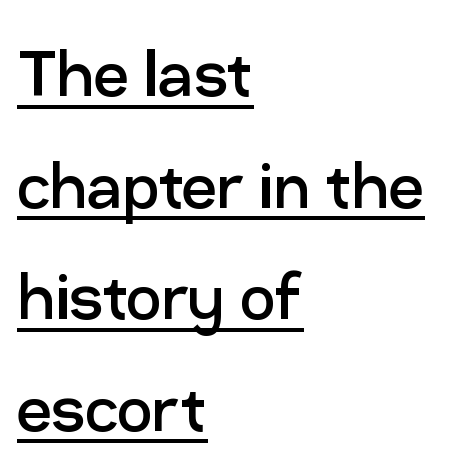
Q: Is the text bold? A: No.
Q: Is the text italic (slanted)? A: No, it is upright.
Q: Is the typeface a serif or a sans-serif typeface? A: Sans-serif.
Q: Is the text underlined? A: Yes.
Q: How is the paragraph aligned? A: Left-aligned.
Q: Is the spacing between letters normal or unusually wide? A: Normal.
Q: Is the spacing between lines tight, normal or loose? A: Normal.
Q: Width (condensed, normal, or wide)? A: Normal.
Q: Stroke contrast? A: Low.
Q: x-height? A: Medium.
Q: Monospaced? A: No.
